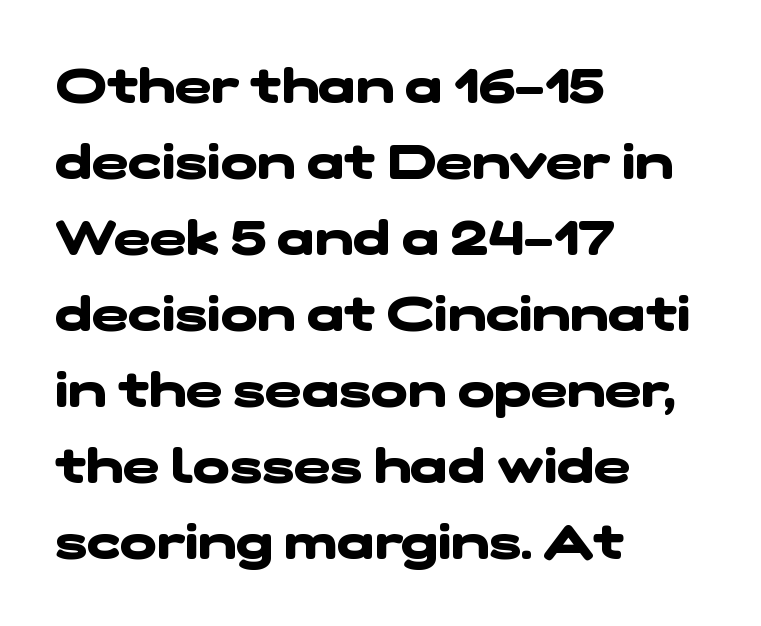
Q: Is the text bold? A: Yes.
Q: Is the typeface a serif or a sans-serif typeface? A: Sans-serif.
Q: Is the text underlined? A: No.
Q: How is the paragraph aligned? A: Left-aligned.
Q: Is the spacing between letters normal or unusually wide? A: Normal.
Q: Is the spacing between lines tight, normal or loose? A: Normal.
Q: Width (condensed, normal, or wide)? A: Wide.
Q: Stroke contrast? A: Low.
Q: x-height? A: Medium.
Q: Monospaced? A: No.
